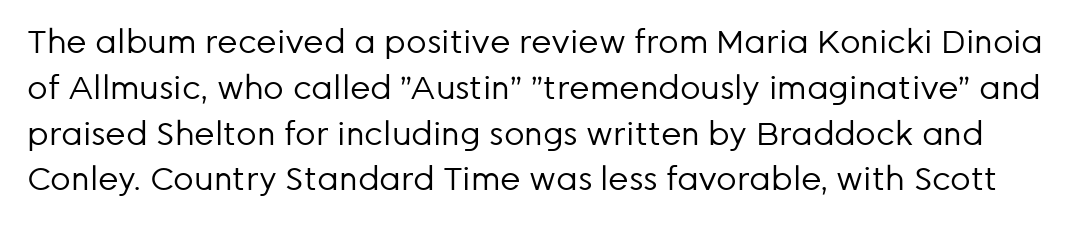
Q: Is the text bold? A: No.
Q: Is the text italic (slanted)? A: No, it is upright.
Q: Is the typeface a serif or a sans-serif typeface? A: Sans-serif.
Q: Is the text underlined? A: No.
Q: Is the spacing between letters normal or unusually wide? A: Normal.
Q: Is the spacing between lines tight, normal or loose? A: Normal.
Q: Width (condensed, normal, or wide)? A: Normal.
Q: Stroke contrast? A: Low.
Q: x-height? A: Medium.
Q: Monospaced? A: No.
